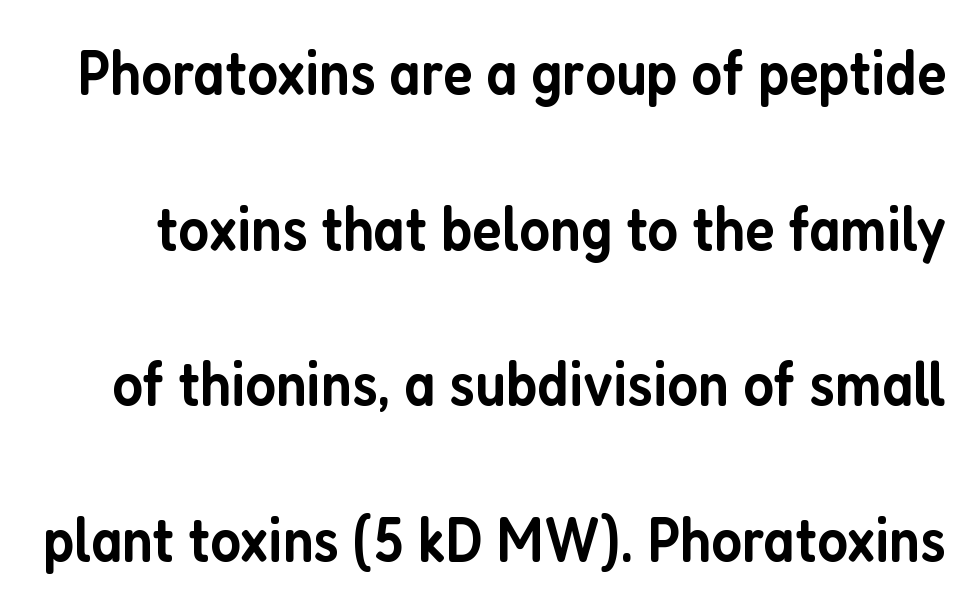
The letters advance in unequal steps, a hallmark of proportional type. Nope, no serifs anywhere on these letters. Firm but not heavy-handed strokes: this text is semibold. Lines of text with bare space underneath. Observe the ordinary spacing: letters are neighbours, not strangers. Horizontal bands of white between lines are thick stripes.
